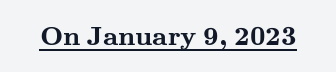
The letters stand straight up with perfectly vertical stems. Between one letter and the next there's only the usual sliver of space. Underlining? Definitely there. Strokes here are thick enough to call this a true bold.
